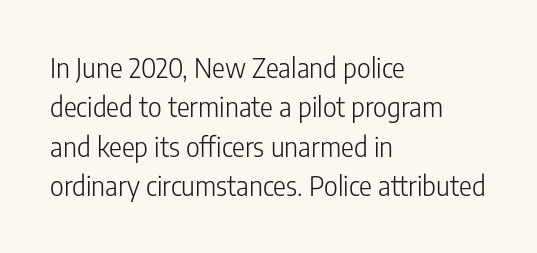
The image shows 27 px text type, upright; set left-aligned, normal line spacing (1.46x), normal letter spacing, not underlined.
